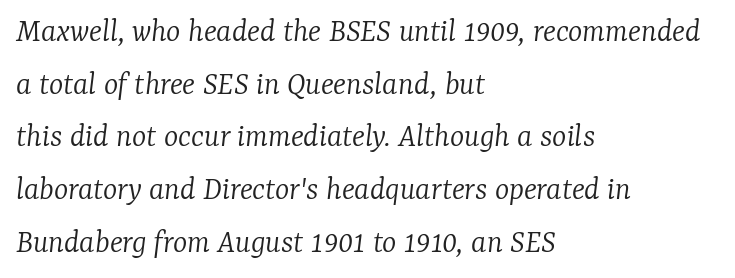
{"serif": "yes", "italic": "yes", "lean": "right", "slant_degrees": 7, "bold": "no", "weight": "light", "width": "normal", "stroke_contrast": "low", "x_height": "medium", "monospaced": "no", "underline": "no", "align": "left", "line_spacing": "normal", "line_spacing_ratio": 1.55, "letter_spacing": "normal", "letter_spacing_em": 0.0, "glyph_px": 34}
